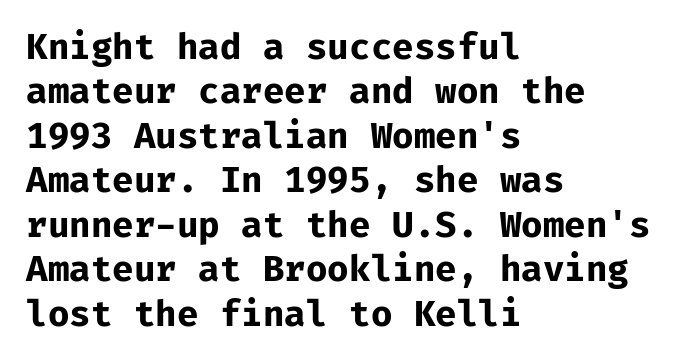
{"serif": "no", "italic": "no", "bold": "yes", "weight": "bold", "width": "normal", "stroke_contrast": "low", "x_height": "medium", "monospaced": "yes", "underline": "no", "align": "left", "line_spacing": "normal", "line_spacing_ratio": 1.27, "letter_spacing": "normal", "letter_spacing_em": 0.0, "glyph_px": 35}
